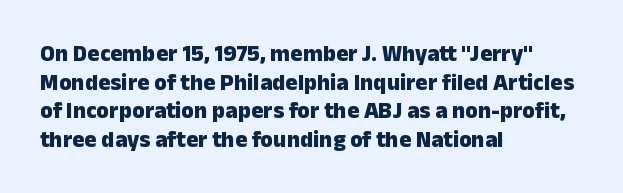
The image shows 23 px bold type, upright; set left-aligned, normal line spacing (1.25x), normal letter spacing, not underlined.
